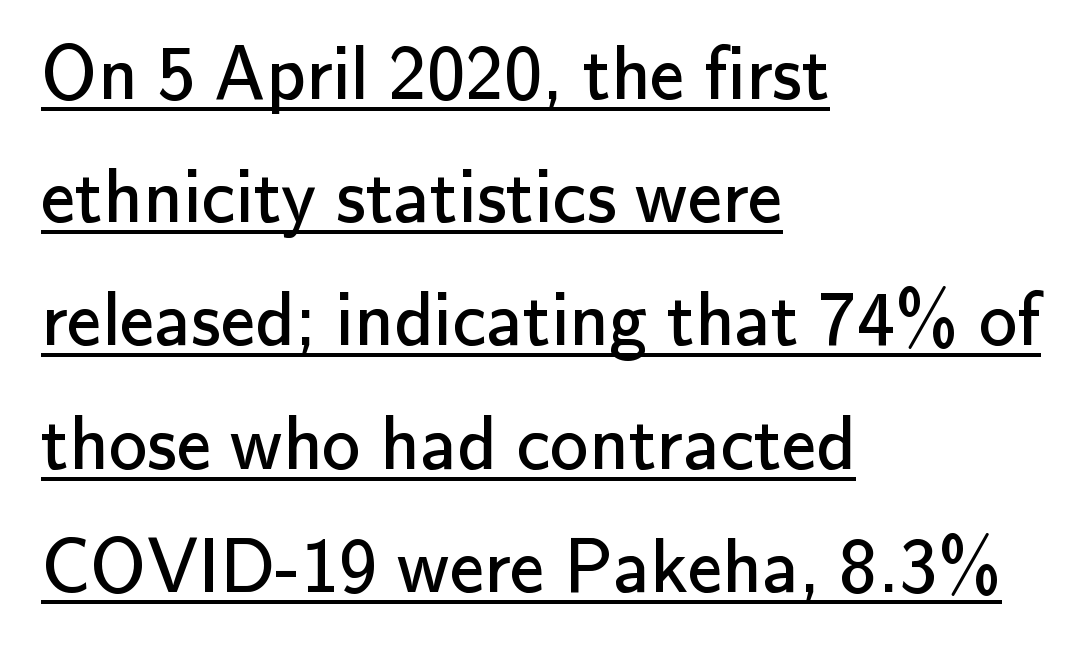
Q: Is the text bold? A: No.
Q: Is the text italic (slanted)? A: No, it is upright.
Q: Is the typeface a serif or a sans-serif typeface? A: Sans-serif.
Q: Is the text underlined? A: Yes.
Q: How is the paragraph aligned? A: Left-aligned.
Q: Is the spacing between letters normal or unusually wide? A: Normal.
Q: Is the spacing between lines tight, normal or loose? A: Normal.
Q: Width (condensed, normal, or wide)? A: Normal.
Q: Stroke contrast? A: Low.
Q: x-height? A: Small.
Q: Monospaced? A: No.
